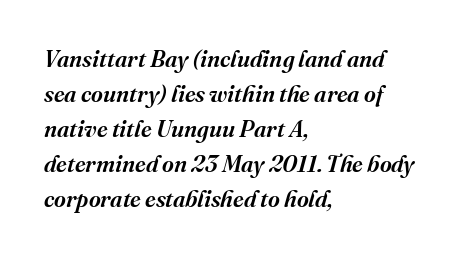
Q: Is the text italic (slanted)? A: Yes, it leans right by about 16 degrees.
Q: Is the text underlined? A: No.
Q: How is the paragraph aligned? A: Left-aligned.
Q: Is the spacing between letters normal or unusually wide? A: Normal.
Q: Is the spacing between lines tight, normal or loose? A: Normal.
